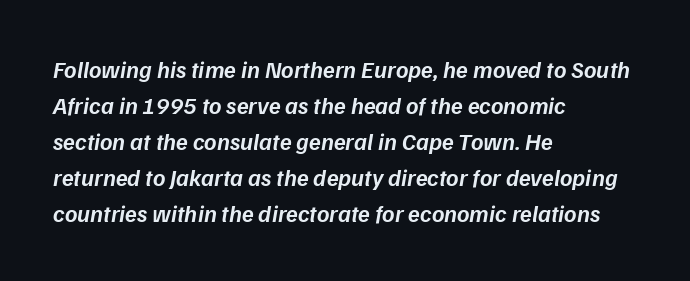
Style check: oblique. The designer left line spacing at the default. Each row of text sits above clean, open space. Compared with typical body copy, the letter spacing here is the same. This rendering uses left alignment, leaving the right contour irregular.
